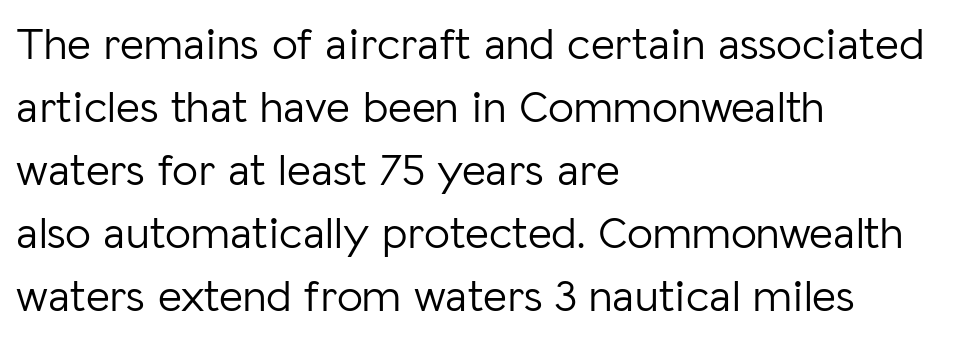
Q: Is the text bold? A: No.
Q: Is the text italic (slanted)? A: No, it is upright.
Q: Is the typeface a serif or a sans-serif typeface? A: Sans-serif.
Q: Is the text underlined? A: No.
Q: How is the paragraph aligned? A: Left-aligned.
Q: Is the spacing between letters normal or unusually wide? A: Normal.
Q: Is the spacing between lines tight, normal or loose? A: Normal.
Q: Width (condensed, normal, or wide)? A: Normal.
Q: Stroke contrast? A: Low.
Q: x-height? A: Medium.
Q: Monospaced? A: No.
